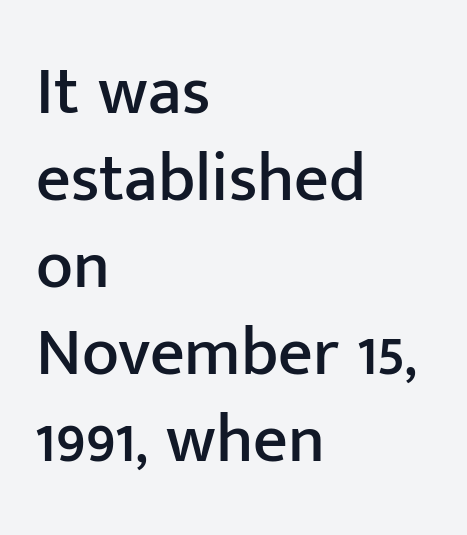
Posture: straight, roman, zero tilt. Reading down the column, the eye jumps a familiar distance to each next line. Serifs: no, the terminals of the letterforms are clean. A typesetter would call this zero additional tracking. Short and long lines alike share a common starting point at left. Unmarked baselines from the first word to the last.
